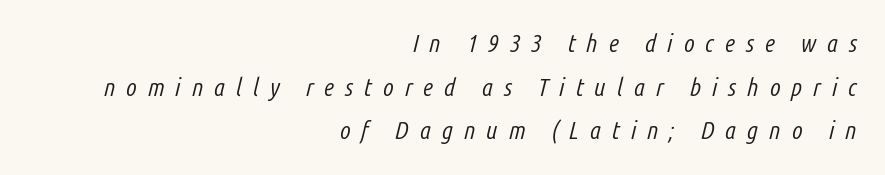
The letters are slanted; this is an italic face. Students, note that the glyphs here are deliberately spaced far apart. The zone under the glyphs is completely vacant. The rendering anchors every line to the right-hand side.
